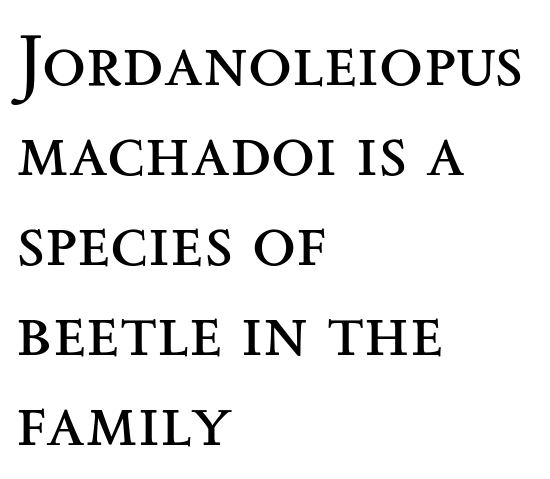
Q: Is the text bold? A: No.
Q: Is the text italic (slanted)? A: No, it is upright.
Q: Is the typeface a serif or a sans-serif typeface? A: Serif.
Q: Is the text underlined? A: No.
Q: How is the paragraph aligned? A: Left-aligned.
Q: Is the spacing between letters normal or unusually wide? A: Normal.
Q: Is the spacing between lines tight, normal or loose? A: Normal.
Q: Width (condensed, normal, or wide)? A: Wide.
Q: Stroke contrast? A: Medium.
Q: x-height? A: Small.
Q: Monospaced? A: No.
